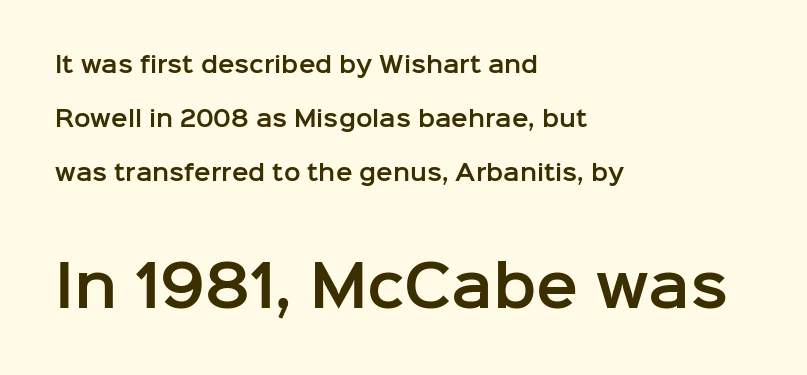
{"serif": "no", "italic": "no", "width": "normal", "stroke_contrast": "low", "x_height": "medium", "monospaced": "no", "underline": "no", "align": "left", "line_spacing": "loose", "line_spacing_ratio": 2.46, "letter_spacing": "normal", "letter_spacing_em": 0.0, "larger_block": "second", "size_ratio": 2.55, "glyph_px": 56}
